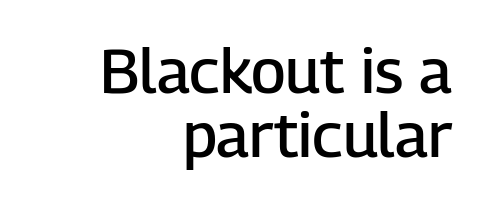
If you measured baseline to baseline, you'd find a short distance. A fair bit of extra ink — the face is semibold, not bold. The lines are quadded right. Short note: letters normally spaced.
